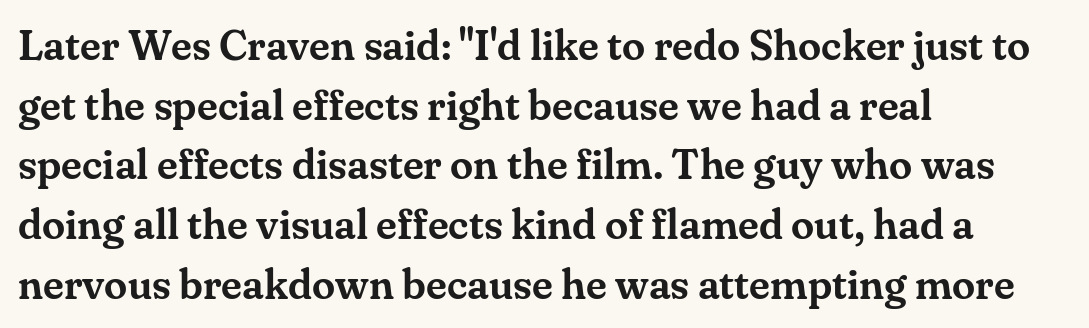
The image shows 42 px serif type, upright; set left-aligned, normal line spacing (1.42x), normal letter spacing, not underlined; medium stroke contrast and a small x-height.
